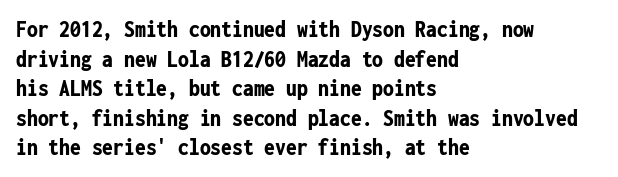
Q: Is the text bold? A: Yes.
Q: Is the text italic (slanted)? A: No, it is upright.
Q: Is the text underlined? A: No.
Q: How is the paragraph aligned? A: Left-aligned.
Q: Is the spacing between letters normal or unusually wide? A: Normal.
